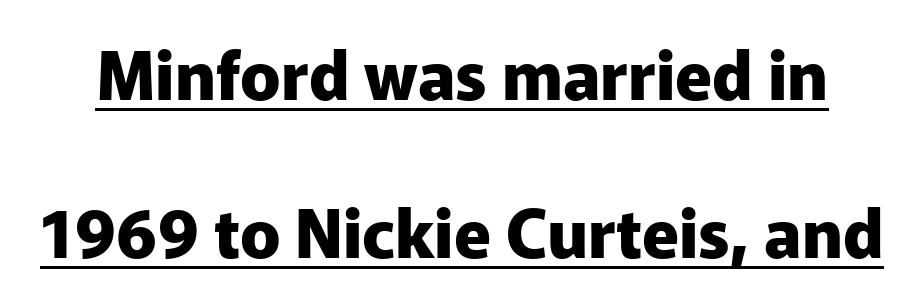
{"serif": "no", "italic": "no", "bold": "yes", "weight": "heavy", "width": "normal", "stroke_contrast": "low", "x_height": "medium", "monospaced": "no", "underline": "yes", "line_spacing": "loose", "line_spacing_ratio": 2.36, "letter_spacing": "normal", "letter_spacing_em": 0.0, "glyph_px": 67}
